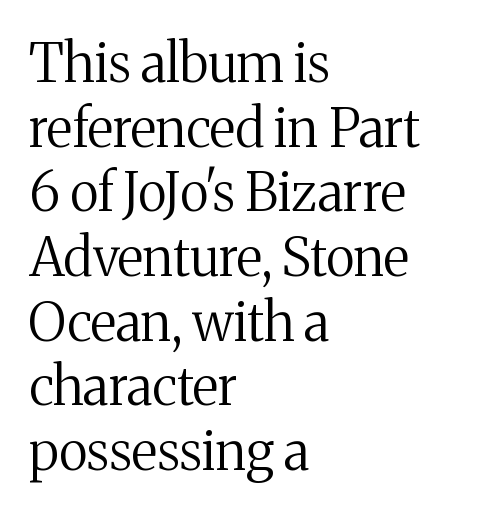
Caption: multi-line text, flush left, ragged right. Do the characters align in a grid? No, the font is proportional. Summary of weight: not heavy and not bold. Examine the stroke ends and you'll spot serifs. Quick note: not italic, upright. Letters rest on an invisible, unmarked baseline.
